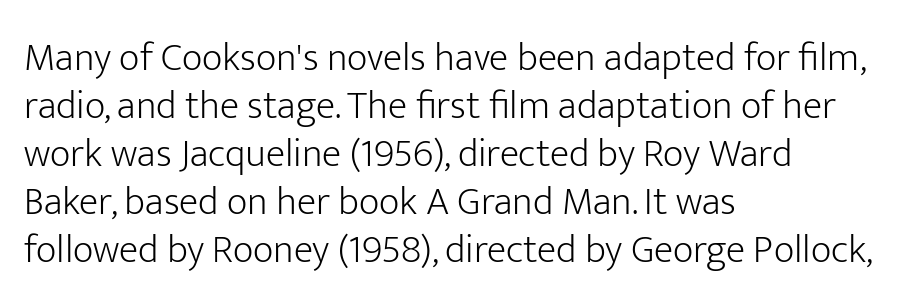
The image shows 40 px light sans-serif type, upright; set left-aligned, line spacing 1.2x, normal letter spacing, not underlined; low stroke contrast and a medium x-height.
